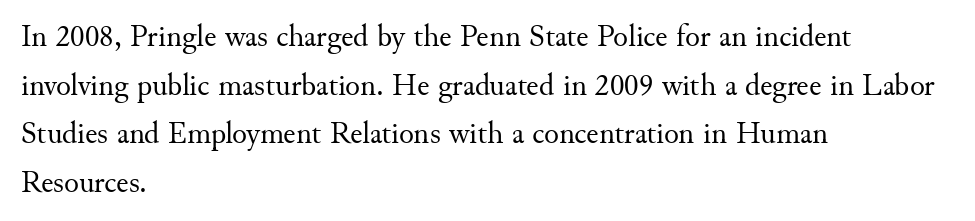
{"serif": "yes", "italic": "no", "bold": "no", "weight": "regular", "width": "normal", "stroke_contrast": "medium", "x_height": "small", "monospaced": "no", "underline": "no", "align": "left", "line_spacing": "normal", "line_spacing_ratio": 1.57, "letter_spacing": "normal", "letter_spacing_em": 0.0, "glyph_px": 31}
